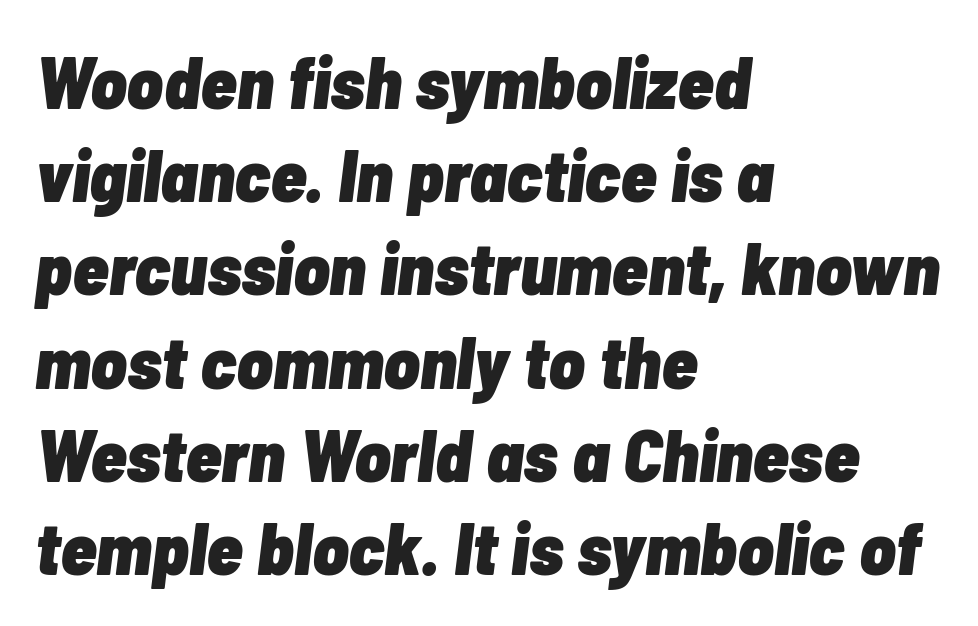
Q: Is the text bold? A: Yes.
Q: Is the text italic (slanted)? A: Yes, it leans right by about 7 degrees.
Q: Is the text underlined? A: No.
Q: How is the paragraph aligned? A: Left-aligned.
Q: Is the spacing between letters normal or unusually wide? A: Normal.
Q: Is the spacing between lines tight, normal or loose? A: Normal.
Q: Width (condensed, normal, or wide)? A: Condensed.
Q: Stroke contrast? A: Low.
Q: x-height? A: Medium.
Q: Monospaced? A: No.
